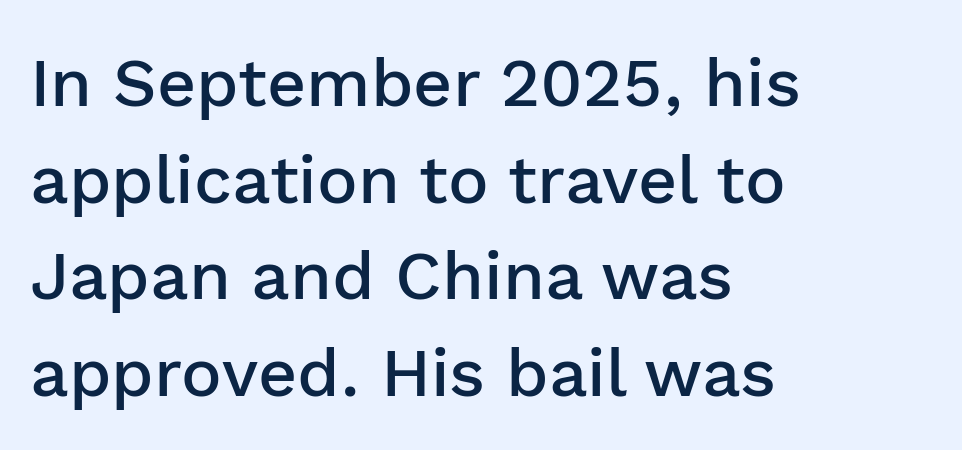
Q: Is the text bold? A: Semi-bold.
Q: Is the text italic (slanted)? A: No, it is upright.
Q: Is the typeface a serif or a sans-serif typeface? A: Sans-serif.
Q: Is the text underlined? A: No.
Q: How is the paragraph aligned? A: Left-aligned.
Q: Is the spacing between letters normal or unusually wide? A: Normal.
Q: Is the spacing between lines tight, normal or loose? A: Normal.
Q: Width (condensed, normal, or wide)? A: Normal.
Q: Stroke contrast? A: Low.
Q: x-height? A: Medium.
Q: Monospaced? A: No.
